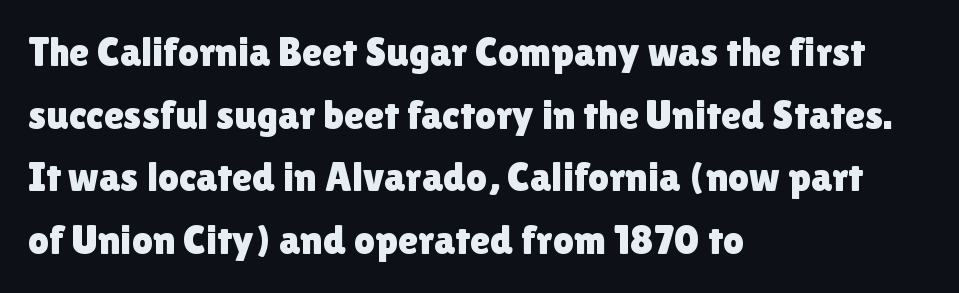
The image shows 41 px sans-serif type, upright; set left-aligned, normal line spacing (1.53x), normal letter spacing, not underlined; a medium x-height.
